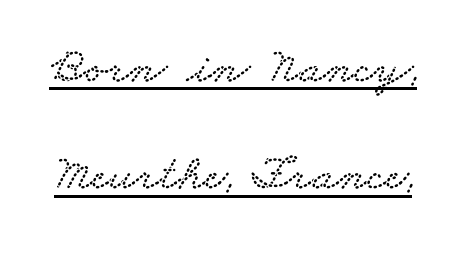
Quick note: interline space is abundant. Proportional: the letters do not fall into vertical columns. Somebody hit Ctrl+U on this one — the words are underlined. Letterform terminals end in serifs throughout the passage. Tracking value appears to be zero — textbook default spacing.
